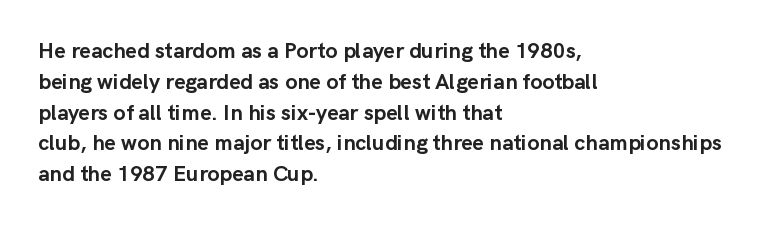
The image shows 22 px bold type, upright; set left-aligned, normal line spacing (1.4x), normal letter spacing, not underlined.
